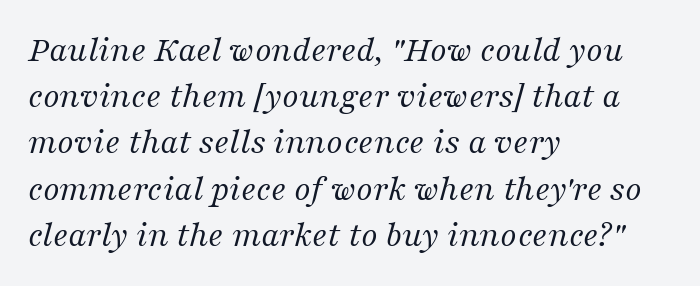
{"serif": "yes", "italic": "yes", "lean": "right", "slant_degrees": 16, "bold": "no", "weight": "regular", "width": "normal", "stroke_contrast": "medium", "x_height": "medium", "monospaced": "no", "underline": "no", "align": "left", "line_spacing": "normal", "line_spacing_ratio": 1.25, "letter_spacing": "normal", "letter_spacing_em": 0.0, "glyph_px": 37}
